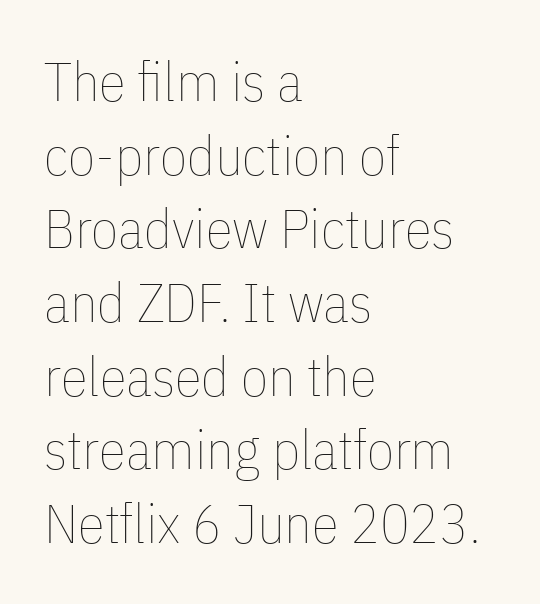
Q: Is the text bold? A: No.
Q: Is the text italic (slanted)? A: No, it is upright.
Q: Is the text underlined? A: No.
Q: How is the paragraph aligned? A: Left-aligned.
Q: Is the spacing between letters normal or unusually wide? A: Normal.
Q: Is the spacing between lines tight, normal or loose? A: Normal.
Q: Width (condensed, normal, or wide)? A: Condensed.
Q: Stroke contrast? A: Low.
Q: x-height? A: Medium.
Q: Monospaced? A: No.
